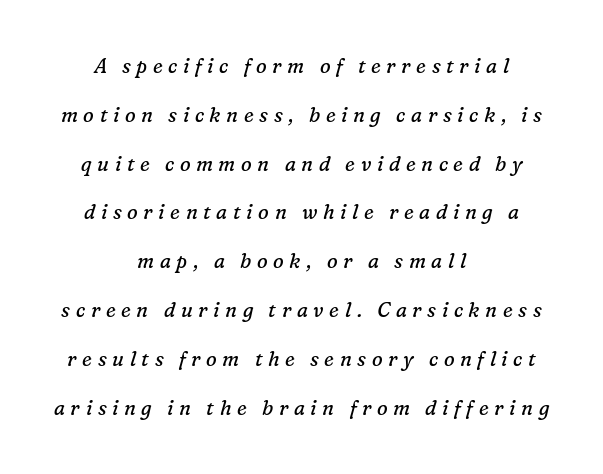
Q: Is the text bold? A: No.
Q: Is the text italic (slanted)? A: Yes, it leans right by about 16 degrees.
Q: Is the text underlined? A: No.
Q: How is the paragraph aligned? A: Centered.
Q: Is the spacing between letters normal or unusually wide? A: Unusually wide.
Q: Is the spacing between lines tight, normal or loose? A: Loose.
